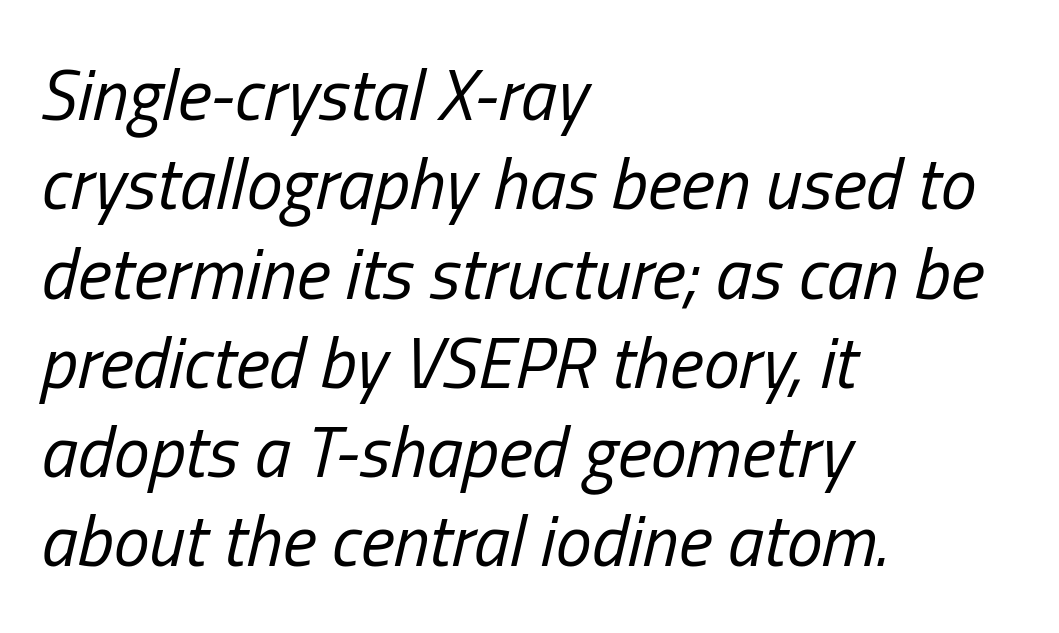
{"italic": "yes", "lean": "right", "slant_degrees": 13, "bold": "no", "weight": "regular", "width": "condensed", "stroke_contrast": "low", "x_height": "medium", "monospaced": "no", "underline": "no", "align": "left", "line_spacing_ratio": 1.24, "letter_spacing": "normal", "letter_spacing_em": 0.0, "glyph_px": 72}
